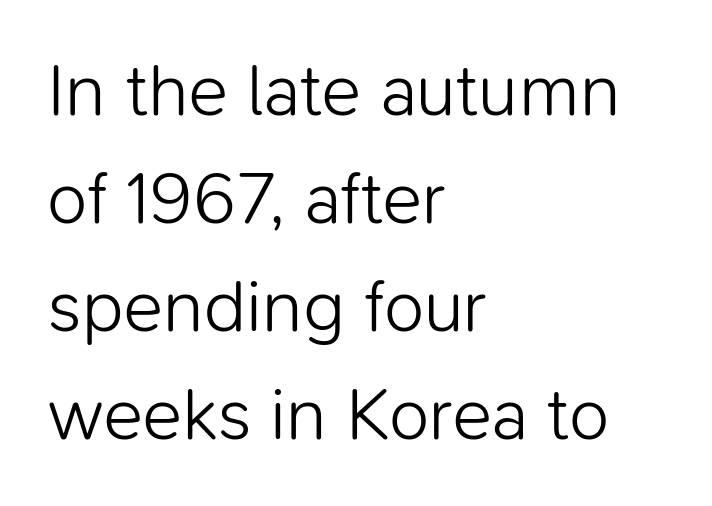
The image shows 74 px light sans-serif type, upright; set left-aligned, normal line spacing (1.46x), normal letter spacing, not underlined; low stroke contrast and a medium x-height.
